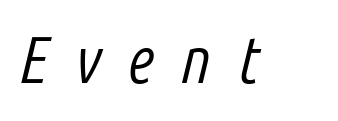
Q: Is the text bold? A: No.
Q: Is the text italic (slanted)? A: Yes, it leans right by about 14 degrees.
Q: Is the text underlined? A: No.
Q: Is the spacing between letters normal or unusually wide? A: Unusually wide.
Q: Width (condensed, normal, or wide)? A: Condensed.
Q: Stroke contrast? A: Low.
Q: x-height? A: Medium.
Q: Monospaced? A: No.
